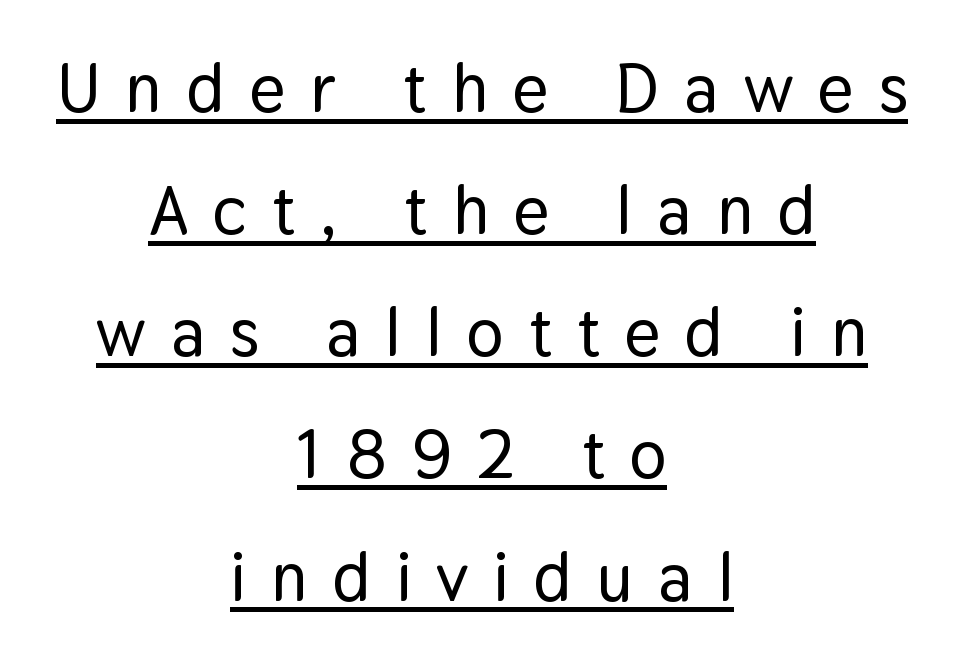
Are there feet on the stems? There aren't — it's a sans. Is there any slant? The stems are plumb. Do the characters align in a grid? No, the font is proportional. Like a heading marked for emphasis, these lines bear an underscore. The lines are quadded center. You could only call the tracking loose — the letters float apart.
